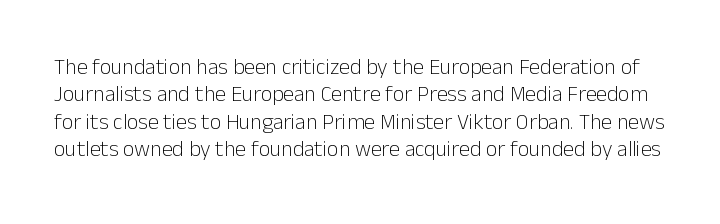
This rendering leaves character spacing at its baseline value. No extra ink here — the face is not bold. Has an underline been added? It has not. Italic? Not at all — the glyphs are vertical.
